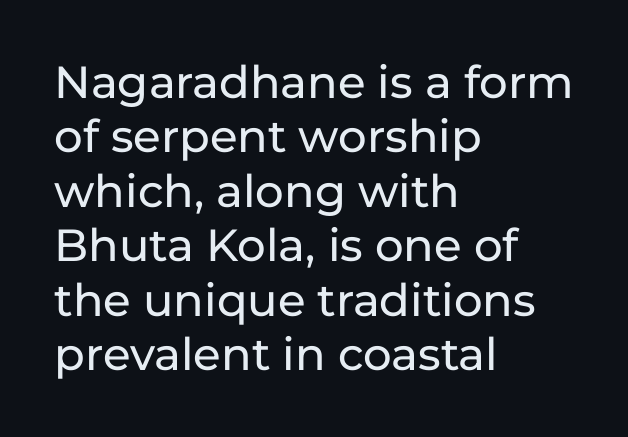
The face used here is proportionally spaced, like ordinary book or web type. Classification — sans serif. Posture: straight, roman, zero tilt. Compared with typical body copy, the letter spacing here is the same. Anything drawn beneath the words? Only blank space. Reading down the block, your eye returns to a fixed left position each line.
